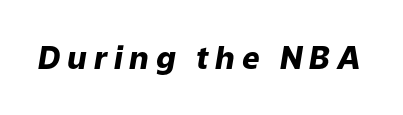
Tall strokes in this sample are angled rather than plumb. Here the designer chose a conventional face with non-uniform glyph widths. Descender tails drop into unmarked territory. Substantial extra tracking has been applied to these lines.
